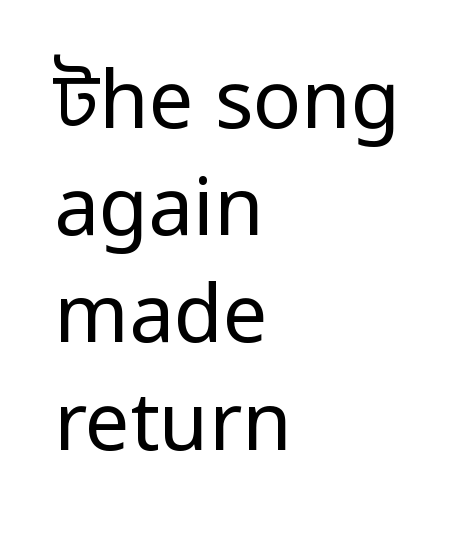
{"serif": "no", "italic": "no", "bold": "no", "weight": "regular", "width": "normal", "stroke_contrast": "low", "x_height": "medium", "monospaced": "no", "underline": "no", "align": "left", "line_spacing": "normal", "line_spacing_ratio": 1.34, "letter_spacing": "normal", "letter_spacing_em": 0.0, "glyph_px": 80}
